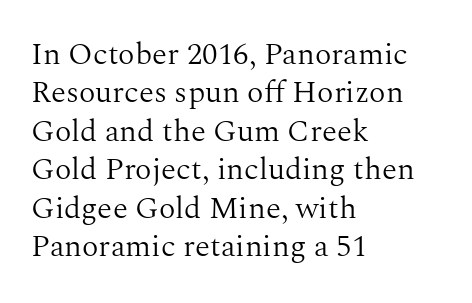
Q: Is the text bold? A: No.
Q: Is the text italic (slanted)? A: No, it is upright.
Q: Is the typeface a serif or a sans-serif typeface? A: Serif.
Q: Is the text underlined? A: No.
Q: How is the paragraph aligned? A: Left-aligned.
Q: Is the spacing between letters normal or unusually wide? A: Normal.
Q: Width (condensed, normal, or wide)? A: Normal.
Q: Stroke contrast? A: Medium.
Q: x-height? A: Medium.
Q: Monospaced? A: No.
